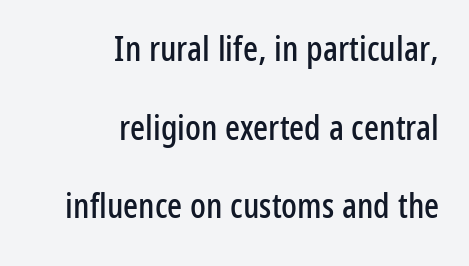
Q: Is the text italic (slanted)? A: No, it is upright.
Q: Is the typeface a serif or a sans-serif typeface? A: Sans-serif.
Q: Is the text underlined? A: No.
Q: How is the paragraph aligned? A: Right-aligned.
Q: Is the spacing between letters normal or unusually wide? A: Normal.
Q: Is the spacing between lines tight, normal or loose? A: Loose.
Q: Width (condensed, normal, or wide)? A: Condensed.
Q: Stroke contrast? A: Low.
Q: x-height? A: Medium.
Q: Monospaced? A: No.
